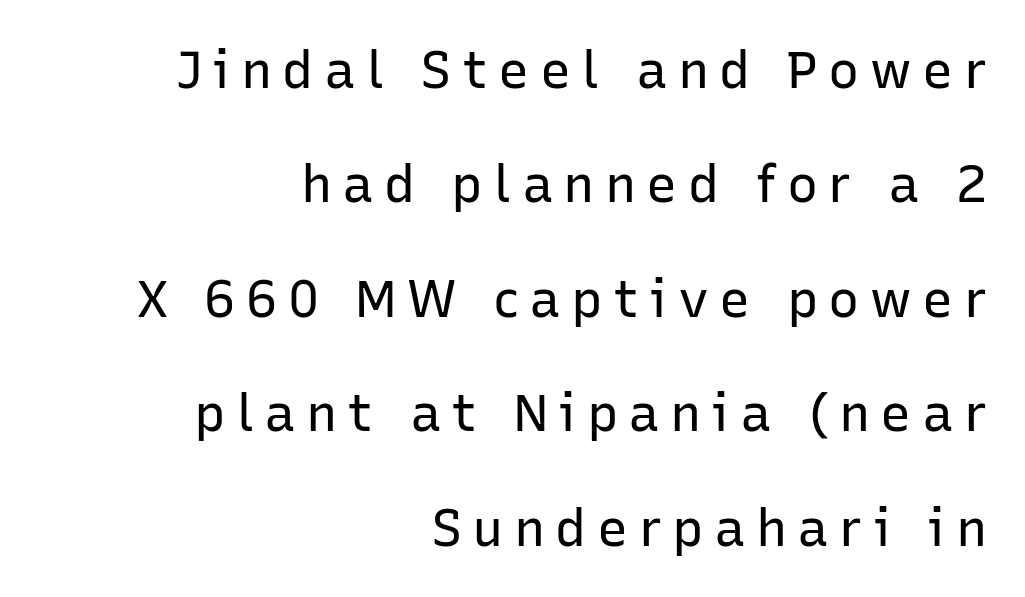
The image shows 52 px regular-weight sans-serif type, upright; set right-aligned, loose line spacing (2.2x), unusually wide letter spacing (+0.2 em), not underlined; low stroke contrast and a medium x-height.
